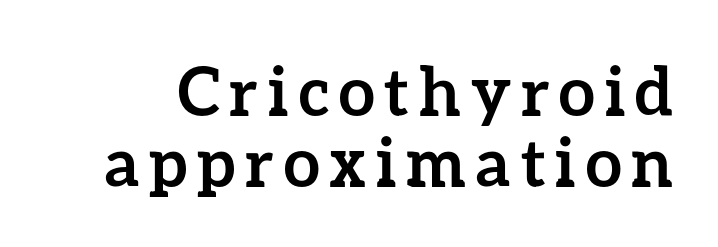
{"italic": "no", "bold": "yes", "weight": "semibold", "width": "normal", "stroke_contrast": "low", "x_height": "medium", "monospaced": "no", "underline": "no", "line_spacing": "tight", "line_spacing_ratio": 1.08, "glyph_px": 66}
